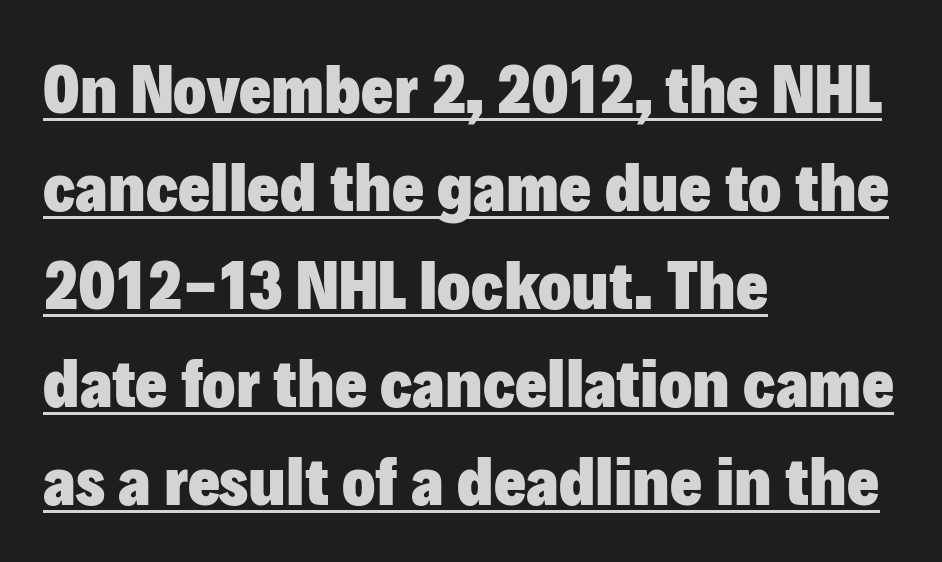
The image shows 69 px heavy sans-serif type, upright; set left-aligned, normal line spacing (1.42x), normal letter spacing, underlined; low stroke contrast and a medium x-height.
